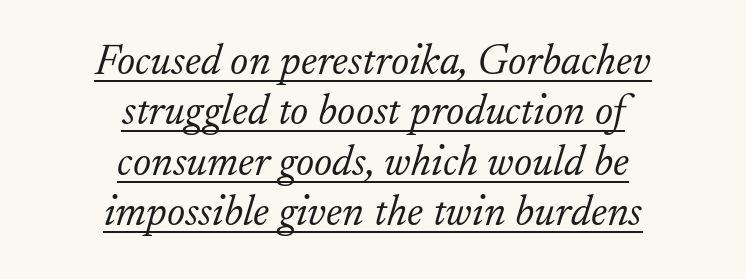
These lines are rendered in a variable-pitch font. Alignment: centered. These glyphs show unthickened strokes, regular width or finer. Characters follow at the spacing the type designer built in.
